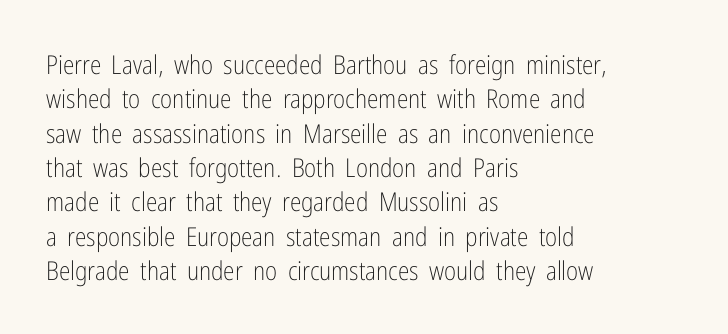
{"italic": "no", "bold": "no", "underline": "no", "align": "left", "line_spacing": "normal", "line_spacing_ratio": 1.32, "letter_spacing": "normal", "letter_spacing_em": 0.0, "glyph_px": 26}
